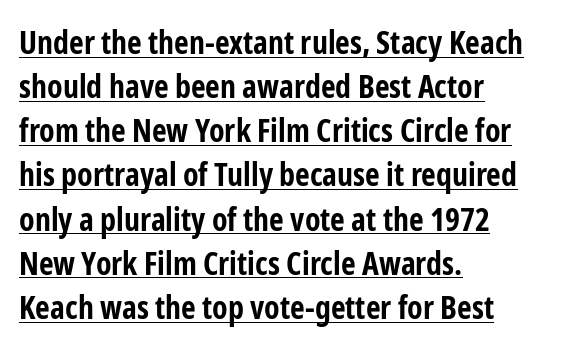
Baseline-to-baseline distance is the conventional proportion of letter height. Here the designer chose a conventional face with non-uniform glyph widths. Vertical strokes here are truly vertical. The string is rendered with underlining switched on. The typesetting leans heavy: a genuine bold. These lines stack with their left ends in a neat column.
